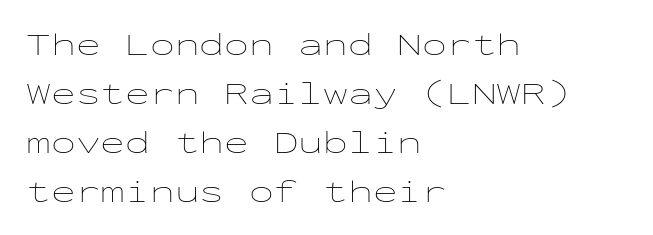
{"italic": "no", "bold": "no", "weight": "thin", "width": "wide", "stroke_contrast": "low", "x_height": "medium", "monospaced": "yes", "underline": "no", "align": "left", "line_spacing": "normal", "line_spacing_ratio": 1.48, "letter_spacing": "normal", "letter_spacing_em": 0.0, "glyph_px": 33}
